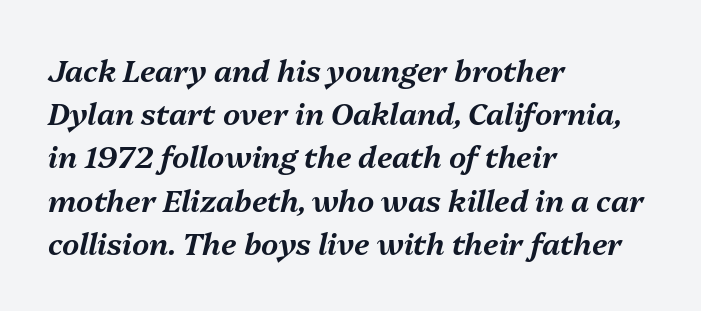
Students, observe: this is what conventionally led text looks like. The face used here is proportionally spaced, like ordinary book or web type. The horizontal fit of the characters is conventional and even. Yep, that's italic — everything's leaning. The paragraph has a hard left edge and a soft right edge.
